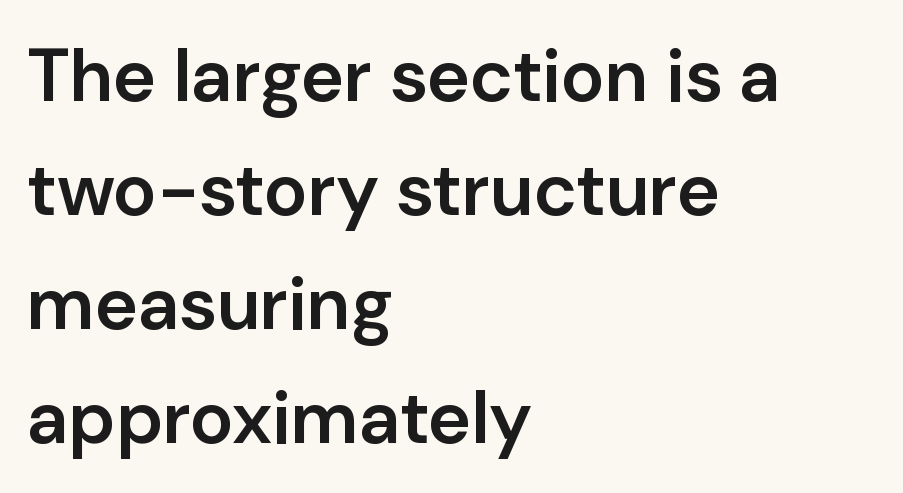
A semibold gives these letters moderate extra thickness, short of bold. Here the designer chose a conventional face with non-uniform glyph widths. Compared with typical paragraphs, the rows here are spaced about the same. Glyph-to-glyph distance matches everyday printed text.
